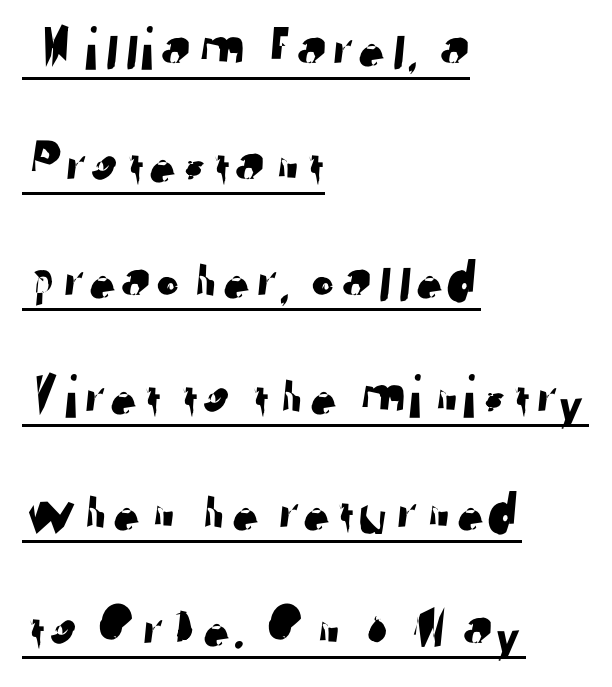
The image shows 62 px sans-serif type; set left-aligned, line spacing 1.87x, normal letter spacing, underlined; low stroke contrast and a medium x-height.
